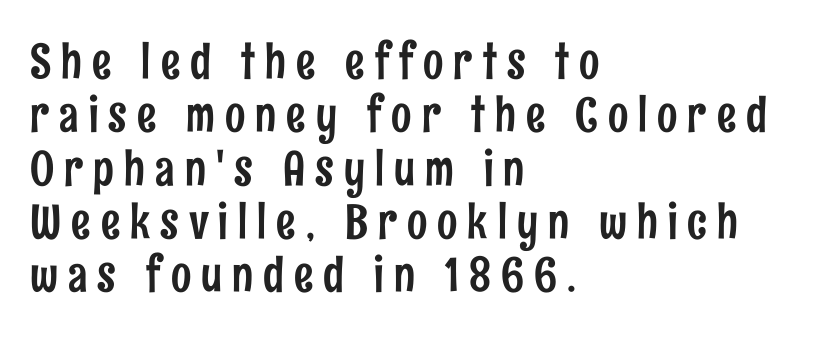
Q: Is the text italic (slanted)? A: No, it is upright.
Q: Is the typeface a serif or a sans-serif typeface? A: Sans-serif.
Q: Is the text underlined? A: No.
Q: How is the paragraph aligned? A: Left-aligned.
Q: Is the spacing between letters normal or unusually wide? A: Unusually wide.
Q: Is the spacing between lines tight, normal or loose? A: Tight.
Q: Width (condensed, normal, or wide)? A: Condensed.
Q: Stroke contrast? A: Low.
Q: x-height? A: Medium.
Q: Monospaced? A: No.
